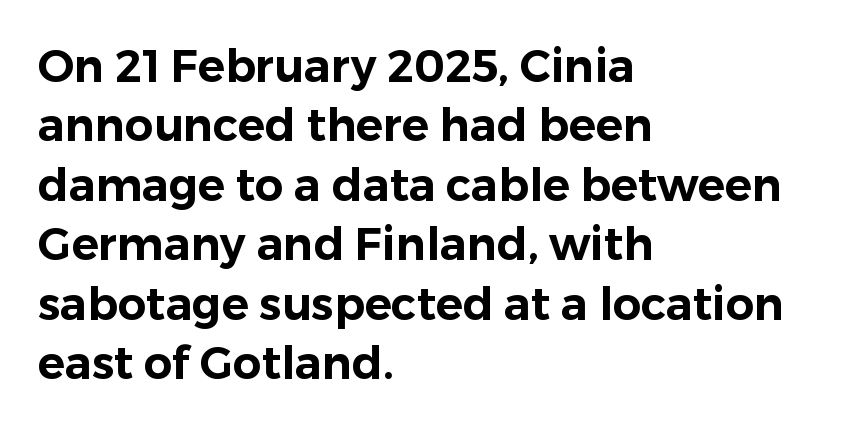
The font family rendered here belongs to the sans-serif group. The rows are spaced the way most documents space them. This sample has the flowing, uneven cadence of proportional lettering. Posture: straight, roman, zero tilt.
